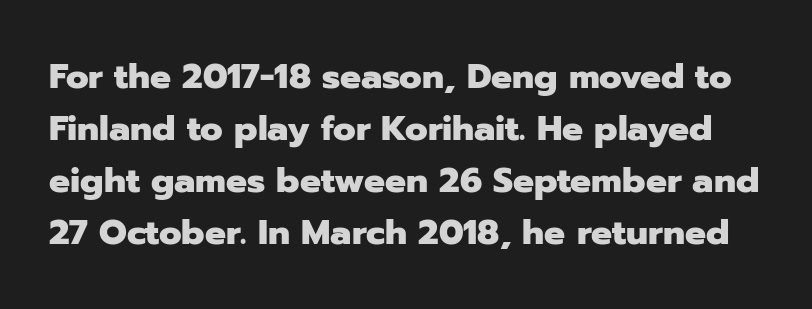
Q: Is the text bold? A: Yes.
Q: Is the text italic (slanted)? A: No, it is upright.
Q: Is the typeface a serif or a sans-serif typeface? A: Sans-serif.
Q: Is the text underlined? A: No.
Q: Is the spacing between letters normal or unusually wide? A: Normal.
Q: Is the spacing between lines tight, normal or loose? A: Normal.
Q: Width (condensed, normal, or wide)? A: Normal.
Q: Stroke contrast? A: Low.
Q: x-height? A: Medium.
Q: Monospaced? A: No.
